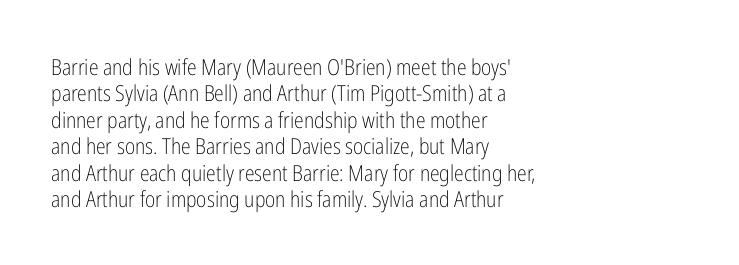
The image shows 22 px text type, upright; set left-aligned, line spacing 1.2x, normal letter spacing, not underlined.
